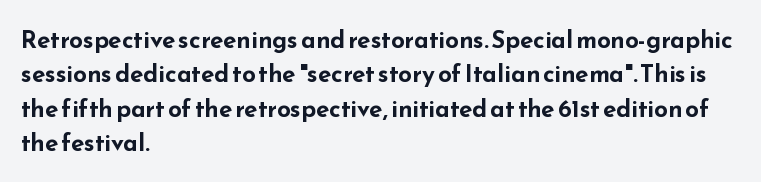
The passage shown is emphatically bold. The space directly below the letters is spotless. Italic? Not at all — the glyphs are vertical. The block of text has a typical density, with ordinary space between rows.
